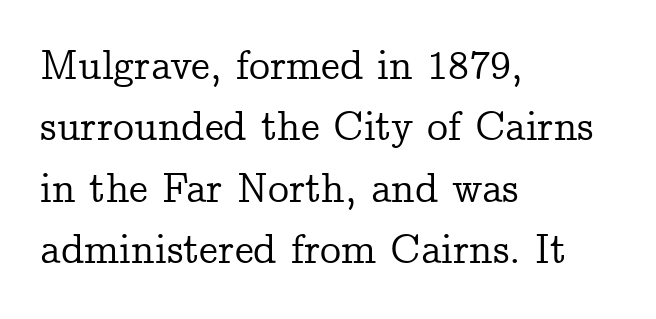
{"serif": "yes", "italic": "no", "width": "normal", "stroke_contrast": "low", "x_height": "medium", "monospaced": "no", "underline": "no", "align": "left", "line_spacing": "normal", "line_spacing_ratio": 1.46, "letter_spacing": "normal", "letter_spacing_em": 0.0, "glyph_px": 42}
